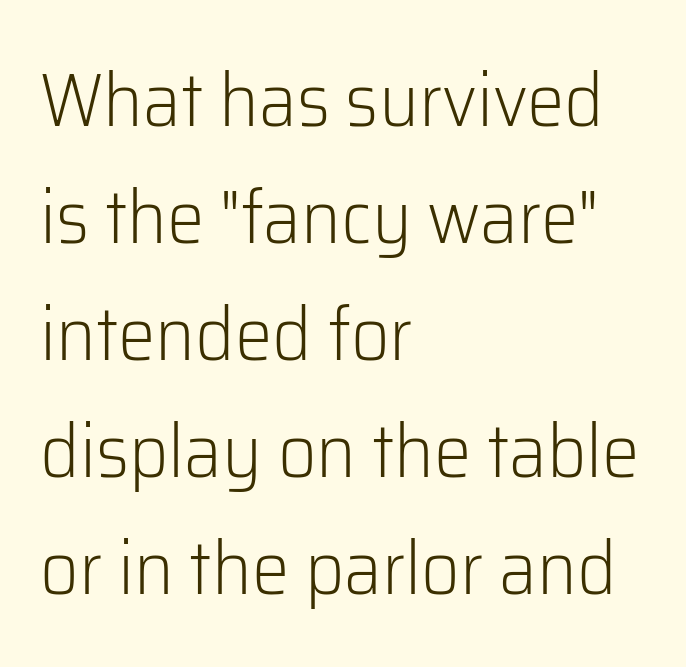
{"serif": "no", "italic": "no", "bold": "no", "weight": "light", "width": "normal", "stroke_contrast": "low", "x_height": "medium", "monospaced": "no", "underline": "no", "align": "left", "line_spacing": "normal", "line_spacing_ratio": 1.56, "letter_spacing": "normal", "letter_spacing_em": 0.0, "glyph_px": 75}
